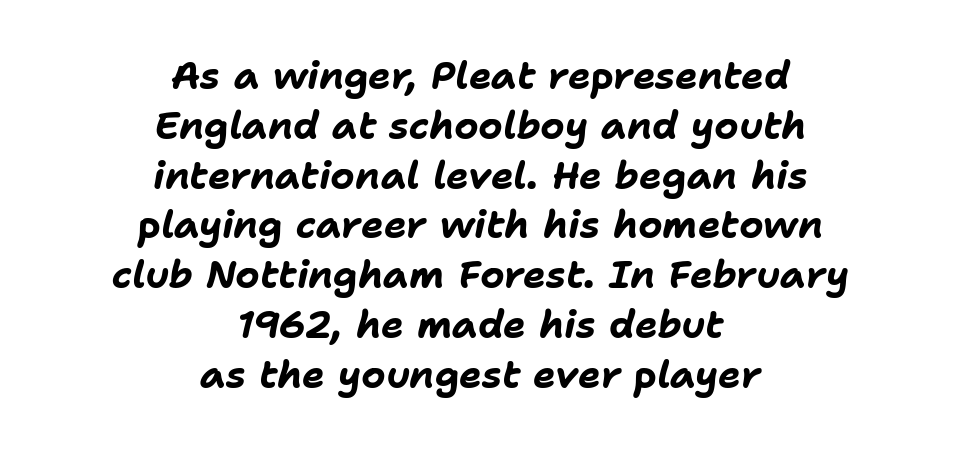
The image shows 38 px bold type, italic (leaning right); set centered, normal line spacing (1.31x), normal letter spacing, not underlined; low stroke contrast and a medium x-height.
